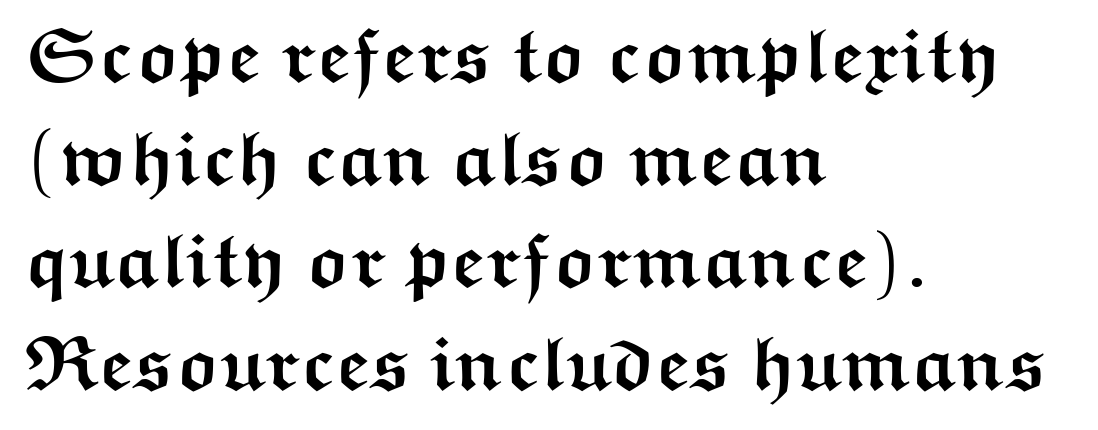
{"serif": "no", "italic": "no", "bold": "yes", "weight": "semibold", "width": "wide", "stroke_contrast": "medium", "x_height": "medium", "monospaced": "no", "underline": "no", "align": "left", "line_spacing": "normal", "line_spacing_ratio": 1.35, "letter_spacing": "normal", "letter_spacing_em": 0.0, "glyph_px": 76}
